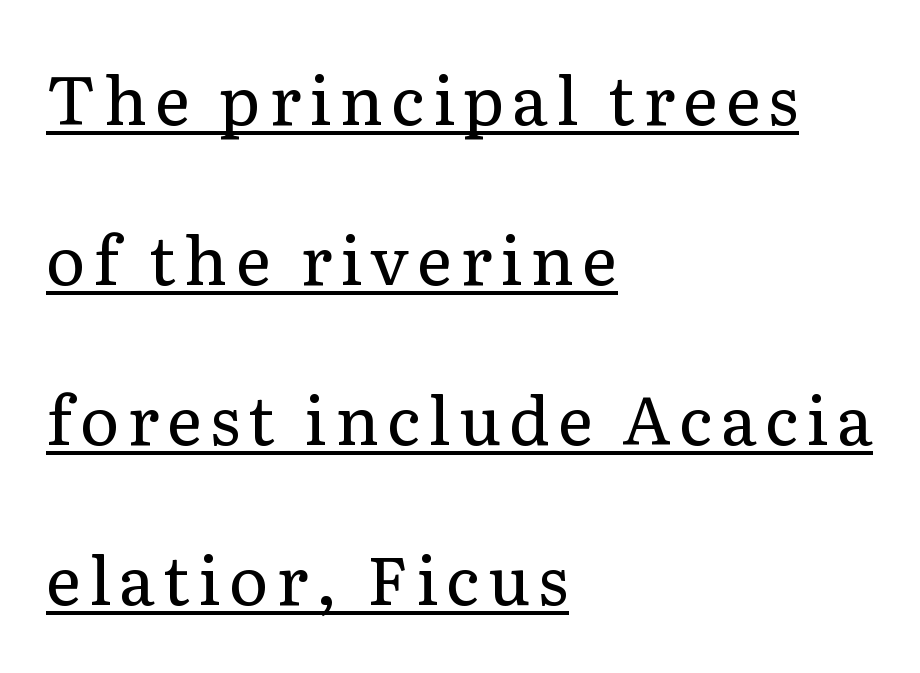
Q: Is the text bold? A: No.
Q: Is the text italic (slanted)? A: No, it is upright.
Q: Is the typeface a serif or a sans-serif typeface? A: Serif.
Q: Is the text underlined? A: Yes.
Q: How is the paragraph aligned? A: Left-aligned.
Q: Is the spacing between lines tight, normal or loose? A: Loose.
Q: Width (condensed, normal, or wide)? A: Normal.
Q: Stroke contrast? A: Low.
Q: x-height? A: Medium.
Q: Monospaced? A: No.
